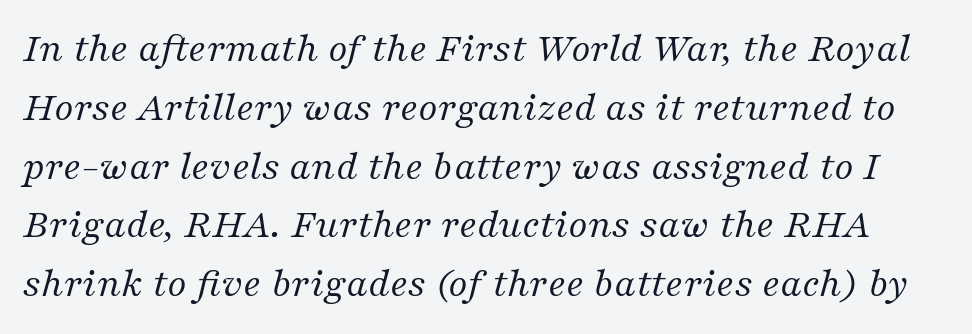
{"serif": "yes", "italic": "yes", "lean": "right", "slant_degrees": 16, "bold": "no", "weight": "regular", "width": "normal", "stroke_contrast": "medium", "x_height": "medium", "monospaced": "no", "underline": "no", "line_spacing": "normal", "line_spacing_ratio": 1.4, "letter_spacing": "normal", "letter_spacing_em": 0.0, "glyph_px": 42}
